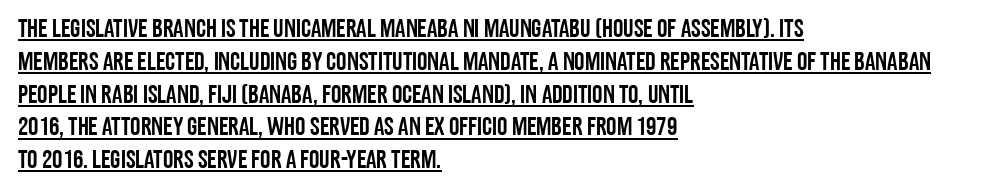
{"italic": "no", "underline": "yes", "align": "left", "line_spacing": "normal", "line_spacing_ratio": 1.26, "letter_spacing": "normal", "letter_spacing_em": 0.0, "glyph_px": 26}
